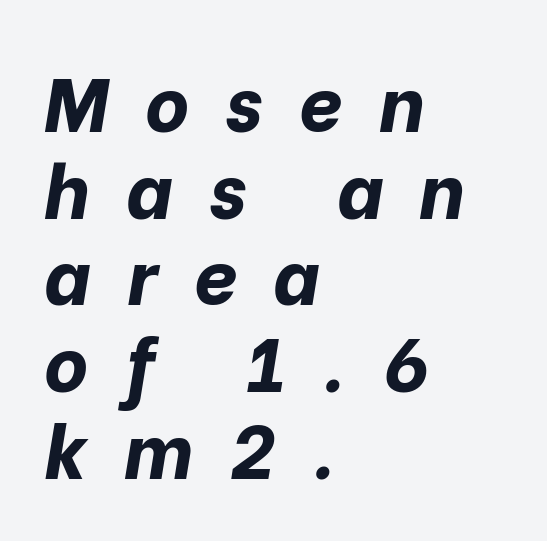
The image shows 76 px bold type, italic (leaning right); set left-aligned, tight line spacing (1.14x), unusually wide letter spacing (+0.48 em), not underlined; low stroke contrast and a medium x-height.
